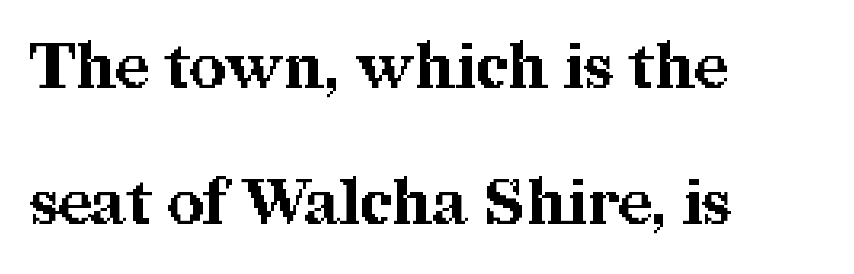
The horizontal fit of the characters is conventional and even. Anything drawn beneath the words? Only blank space. This is roman type, the default non-slanted kind. Proportional: the letters do not fall into vertical columns.
